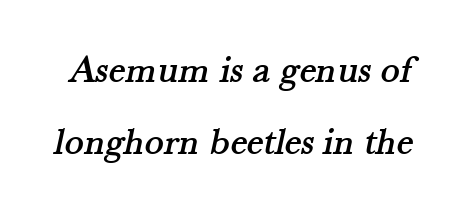
Typographically, this falls in the serif category. Standard letterfit; no display-style spreading of the glyphs. No word sits above an underline. Character widths vary here, with narrow letters taking less room than wide ones.
